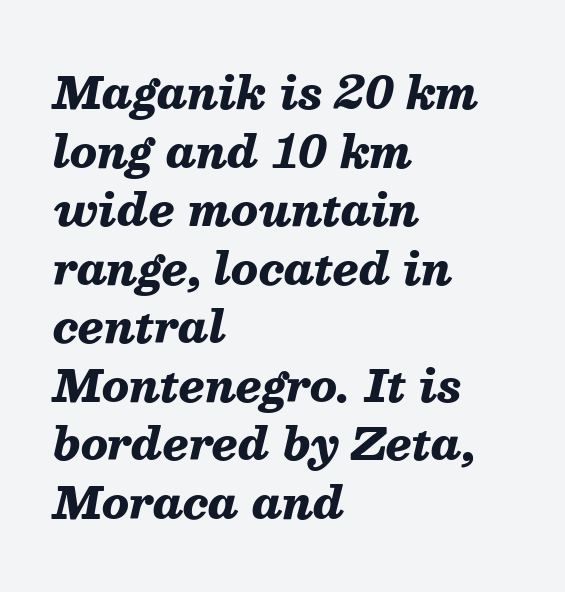
{"italic": "yes", "lean": "right", "slant_degrees": 13, "bold": "yes", "weight": "heavy", "width": "normal", "stroke_contrast": "medium", "x_height": "medium", "monospaced": "no", "underline": "no", "align": "left", "line_spacing": "normal", "line_spacing_ratio": 1.33, "letter_spacing": "normal", "letter_spacing_em": 0.0, "glyph_px": 44}
